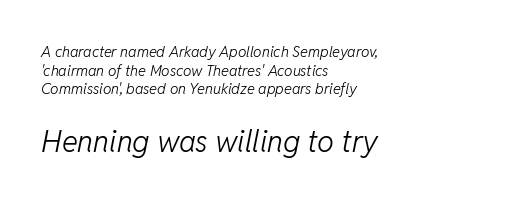
Line starts are locked; line ends wander. An italicized treatment has been applied to the whole sample. Beneath every word, the page is bare. Between one letter and the next there's only the usual sliver of space.
